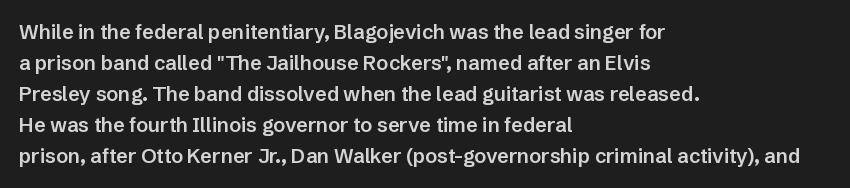
{"italic": "no", "bold": "semi", "underline": "no", "align": "left", "line_spacing": "normal", "line_spacing_ratio": 1.55, "letter_spacing": "normal", "letter_spacing_em": 0.0, "glyph_px": 20}
